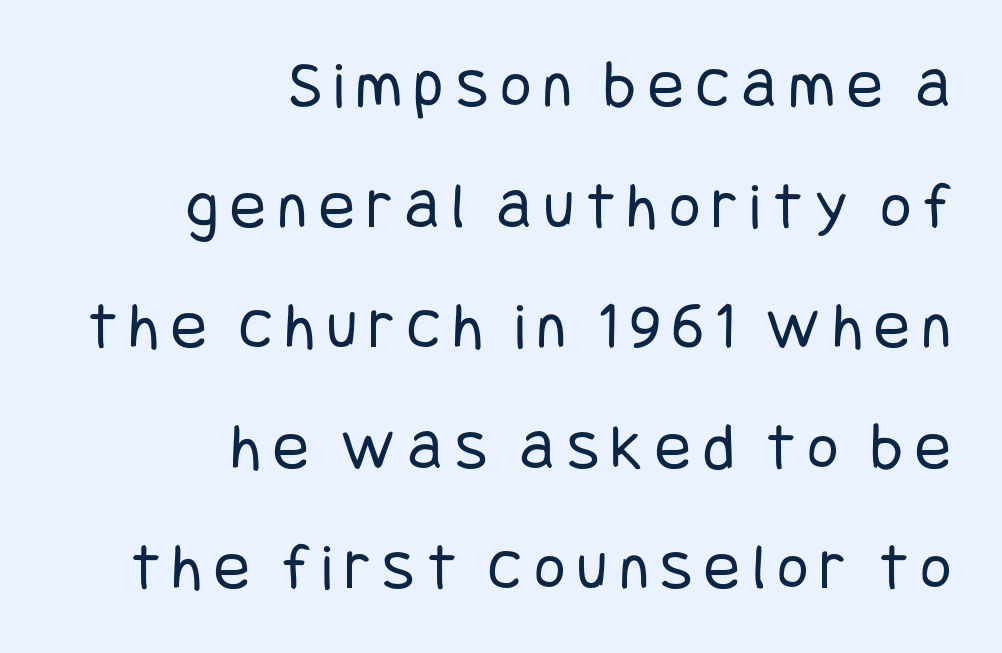
The image shows 67 px regular-weight, condensed sans-serif type, upright; set right-aligned, line spacing 1.8x, not underlined; low stroke contrast and a large x-height.
